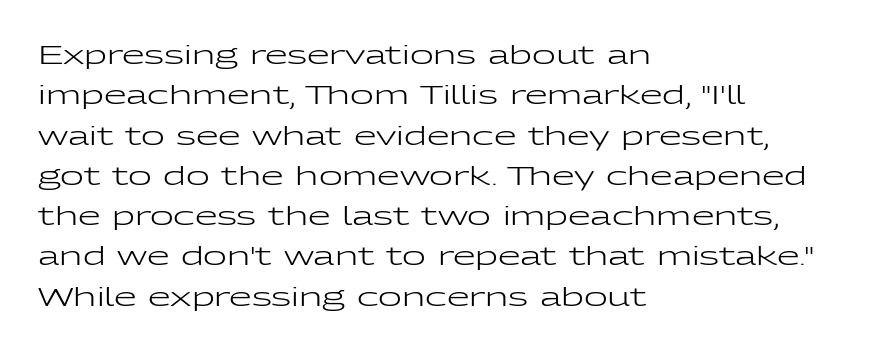
The image shows 26 px text type, upright; set left-aligned, normal line spacing (1.55x), normal letter spacing, not underlined.
